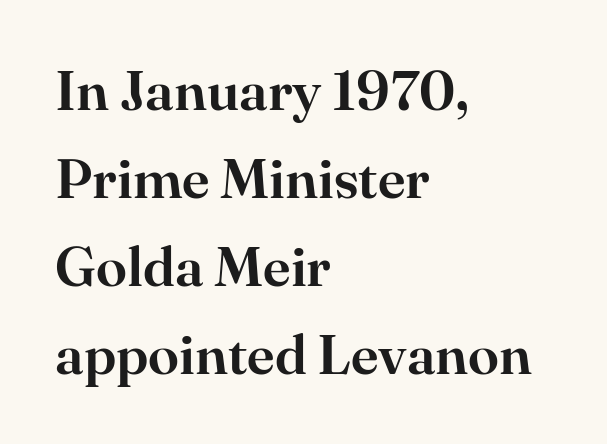
Q: Is the text italic (slanted)? A: No, it is upright.
Q: Is the typeface a serif or a sans-serif typeface? A: Serif.
Q: Is the text underlined? A: No.
Q: How is the paragraph aligned? A: Left-aligned.
Q: Is the spacing between letters normal or unusually wide? A: Normal.
Q: Is the spacing between lines tight, normal or loose? A: Normal.
Q: Width (condensed, normal, or wide)? A: Normal.
Q: Stroke contrast? A: High.
Q: x-height? A: Small.
Q: Monospaced? A: No.
